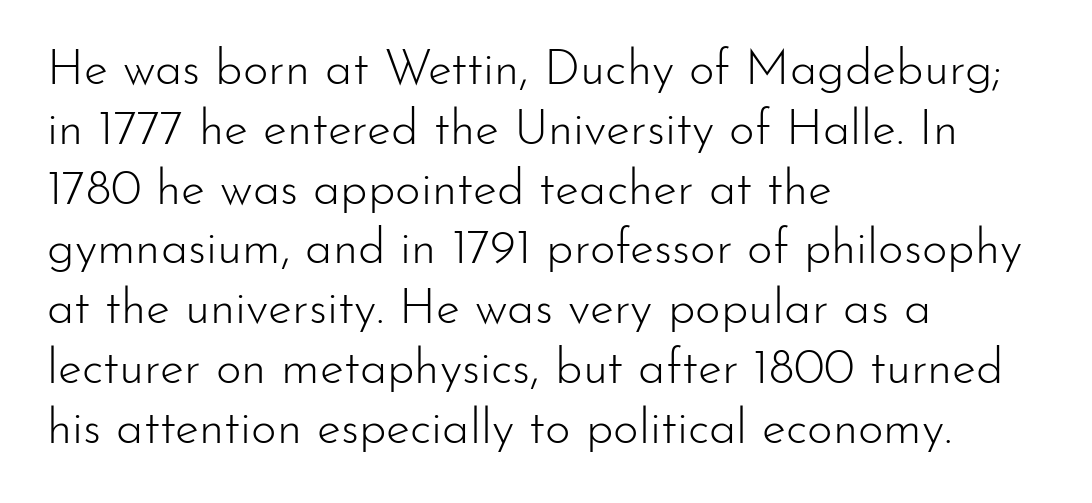
The line texture is even and compact thanks to regular tracking. Type without underlining. Line beginnings align vertically; line endings do not. The cut favours lightness, reaching ordinary text weight at its darkest.
